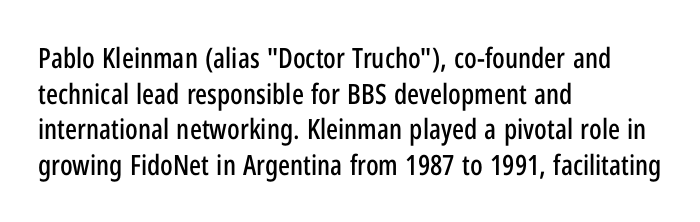
Characters remain perfectly vertical along every line. The gap between lines stays unmarked. Inter-character spacing is left at the font's built-in metrics. One glance says typical: line gaps are just what's usual. Note the varied advance widths — an 'i' is clearly narrower than an 'm'.
